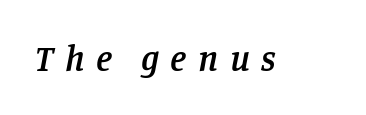
Q: Is the text bold? A: Semi-bold.
Q: Is the text italic (slanted)? A: Yes, it leans right by about 11 degrees.
Q: Is the typeface a serif or a sans-serif typeface? A: Serif.
Q: Is the text underlined? A: No.
Q: Is the spacing between letters normal or unusually wide? A: Unusually wide.
Q: Width (condensed, normal, or wide)? A: Normal.
Q: Stroke contrast? A: Low.
Q: x-height? A: Large.
Q: Monospaced? A: No.
